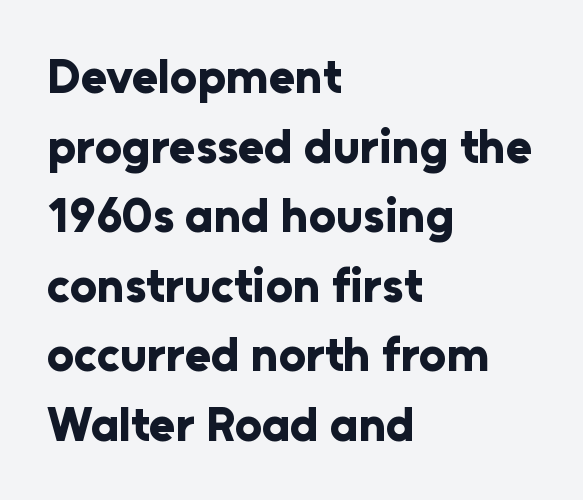
All the whitespace from short lines collects on the right. Is this a fixed-width face? No — the glyphs have proportional, varying widths. The designer left line spacing at the default. The glyphs are unaccompanied by any horizontal stroke below them. The passage shown is typeset with a sans-serif family. Each word holds together tightly as a unit, with standard inter-letter gaps.
